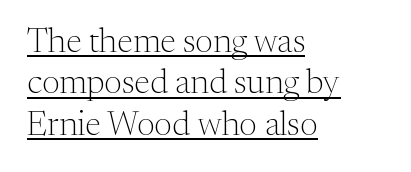
The image shows 34 px light serif type, upright; set left-aligned, line spacing 1.22x, normal letter spacing, underlined; medium stroke contrast and a medium x-height.
